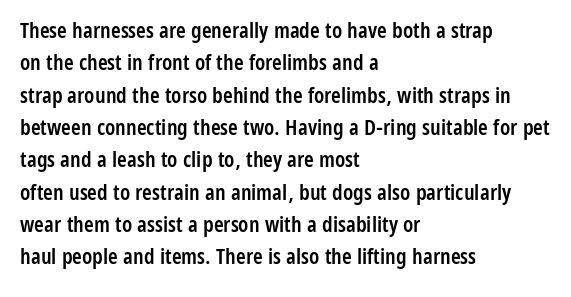
Q: Is the text bold? A: Semi-bold.
Q: Is the text italic (slanted)? A: No, it is upright.
Q: Is the text underlined? A: No.
Q: How is the paragraph aligned? A: Left-aligned.
Q: Is the spacing between letters normal or unusually wide? A: Normal.
Q: Is the spacing between lines tight, normal or loose? A: Normal.
